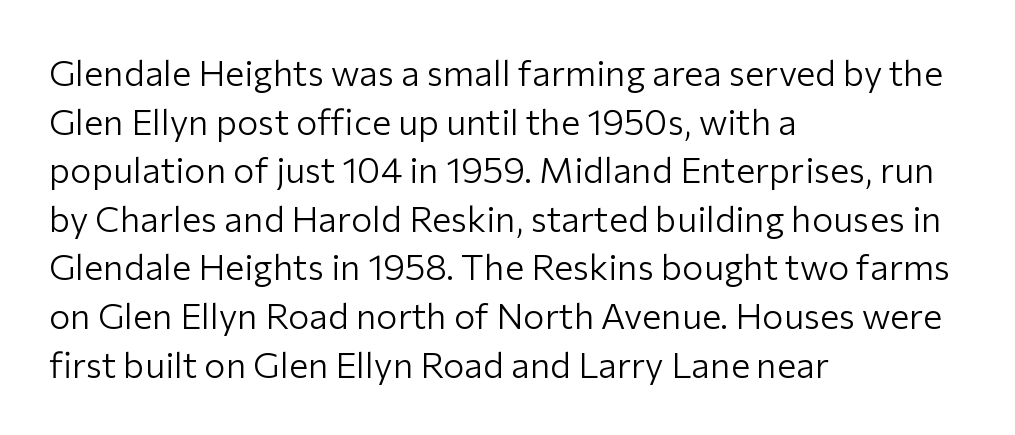
The image shows 36 px light sans-serif type, upright; set left-aligned, normal line spacing (1.35x), normal letter spacing, not underlined; low stroke contrast and a medium x-height.
